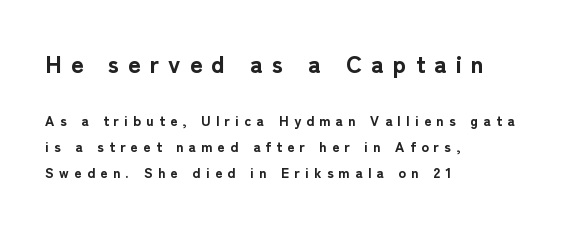
Q: Is the text bold? A: Yes.
Q: Is the text italic (slanted)? A: No, it is upright.
Q: Is the text underlined? A: No.
Q: How is the paragraph aligned? A: Left-aligned.
Q: Is the spacing between letters normal or unusually wide? A: Unusually wide.
Q: Which block of text is set in a larger size, the first (top) or the second (bottom)? A: The first (top) one.
